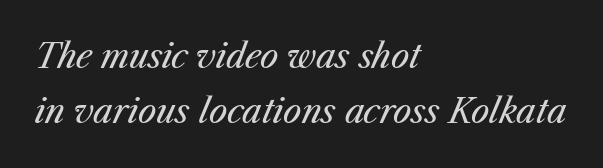
The image shows 33 px regular-weight type, italic (leaning right); set left-aligned, normal line spacing (1.67x), normal letter spacing, not underlined; medium stroke contrast and a medium x-height.
